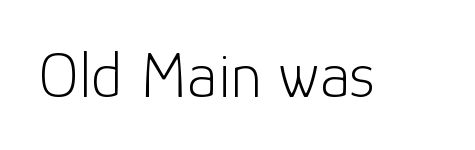
Grotesque or geometric, the face here clearly has no serifs. Character widths vary here, with narrow letters taking less room than wide ones. The typography opts for an upright posture over an oblique one. The words here are not underlined.
